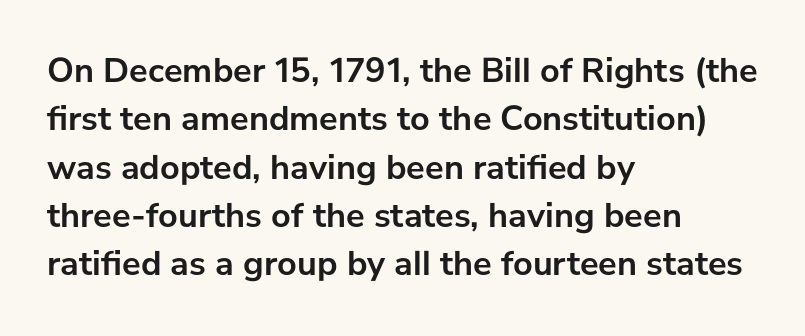
{"serif": "no", "italic": "no", "bold": "yes", "weight": "semibold", "width": "normal", "stroke_contrast": "low", "x_height": "medium", "monospaced": "no", "underline": "no", "align": "left", "line_spacing": "normal", "line_spacing_ratio": 1.38, "letter_spacing": "normal", "letter_spacing_em": 0.0, "glyph_px": 35}
